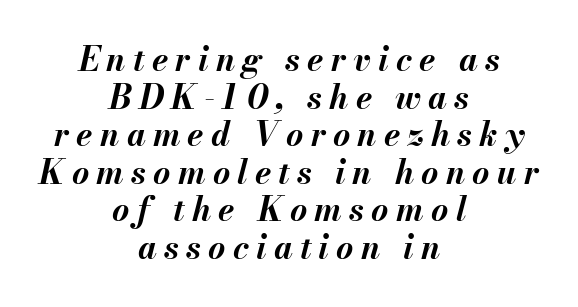
This rendering widens character spacing well past its baseline value. The passage shown is typed in a proportional face where columns would drift. Each glyph is drawn with heavy, bold strokes. Italic: yes, the glyphs are oblique. The passage shown stacks its lines with hardly any gap.
